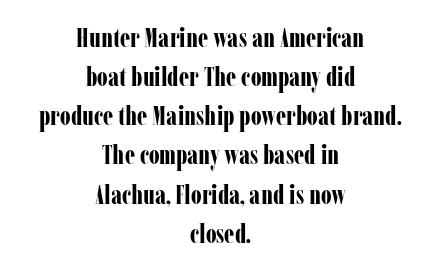
Q: Is the text bold? A: Yes.
Q: Is the text italic (slanted)? A: No, it is upright.
Q: Is the text underlined? A: No.
Q: How is the paragraph aligned? A: Centered.
Q: Is the spacing between letters normal or unusually wide? A: Normal.
Q: Is the spacing between lines tight, normal or loose? A: Normal.
